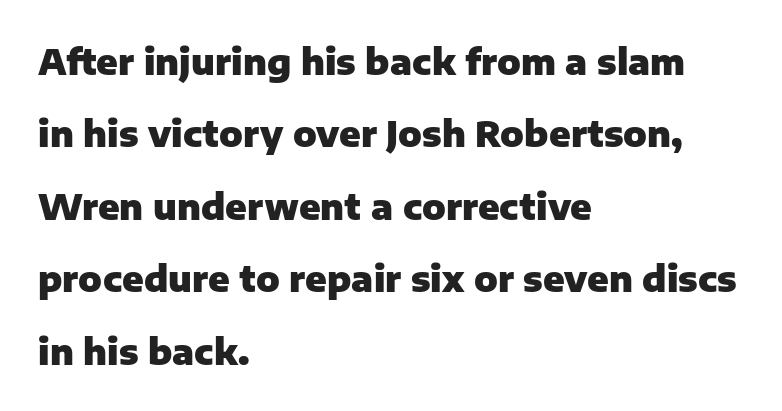
Q: Is the text bold? A: Yes.
Q: Is the text italic (slanted)? A: No, it is upright.
Q: Is the typeface a serif or a sans-serif typeface? A: Sans-serif.
Q: Is the text underlined? A: No.
Q: How is the paragraph aligned? A: Left-aligned.
Q: Is the spacing between letters normal or unusually wide? A: Normal.
Q: Is the spacing between lines tight, normal or loose? A: Loose.
Q: Width (condensed, normal, or wide)? A: Normal.
Q: Stroke contrast? A: Low.
Q: x-height? A: Medium.
Q: Monospaced? A: No.
